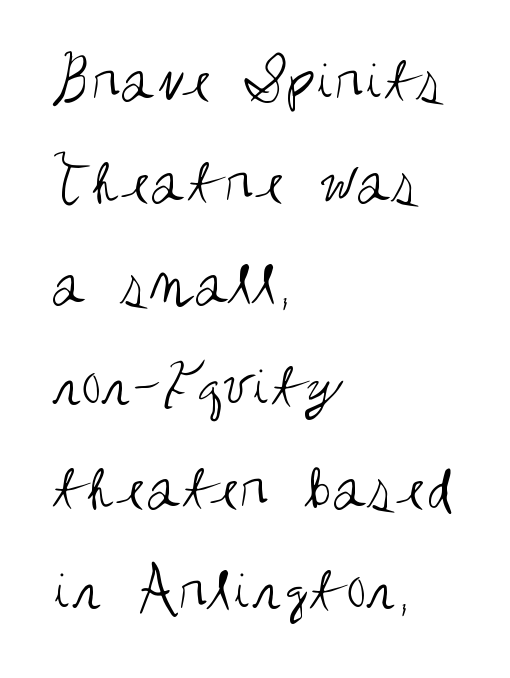
Underlining? Definitely not there. The line texture is even and compact thanks to regular tracking. Font category for this specimen: sans-serif. Whoever set this chose a conventional vertical rhythm.
